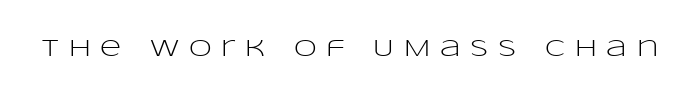
Each word looks stretched out because of the extra space between its letters. The lettering holds an erect, upright posture throughout. The typeface has the unassuming heft of standard copy or less. Honestly, there is no underline to notice here at all.
